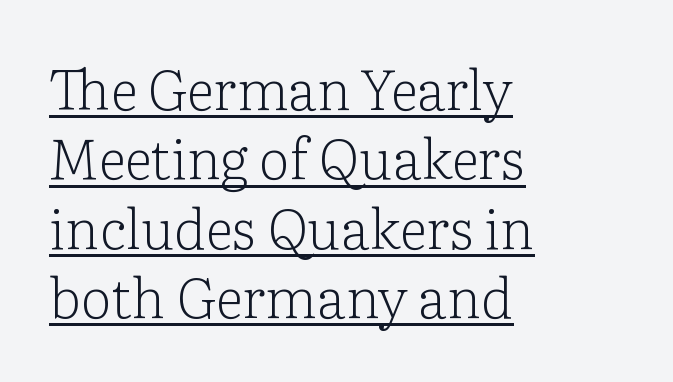
The image shows 55 px light serif type, upright; set left-aligned, normal line spacing (1.26x), normal letter spacing, underlined; low stroke contrast and a medium x-height.
